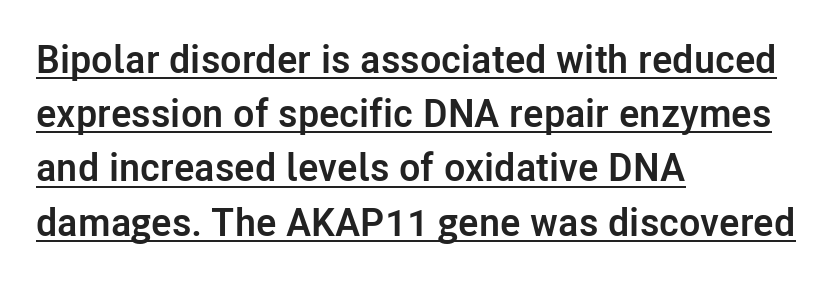
The image shows 39 px semibold sans-serif type, upright; set left-aligned, normal line spacing (1.39x), normal letter spacing, underlined; low stroke contrast and a medium x-height.
